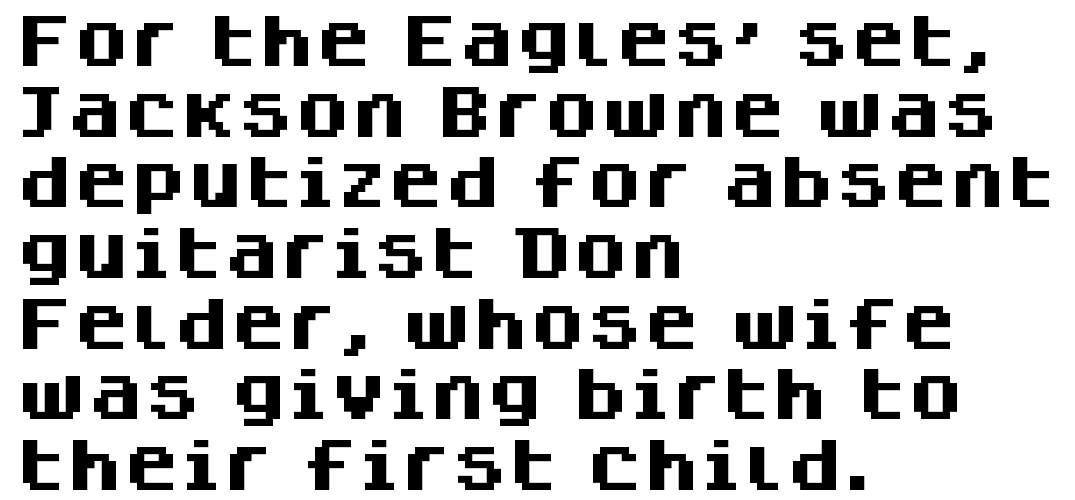
Every row of glyphs begins at an identical x-position on the left. Glance below the letters and you will spot only blank space. Set as a true bold cut, around the 700 mark. If you drew a line through each stem, it would be perfectly vertical. Is this a sans? Yes — the strokes have no serifs. A typesetter would call this proportional, since set widths differ per character.
